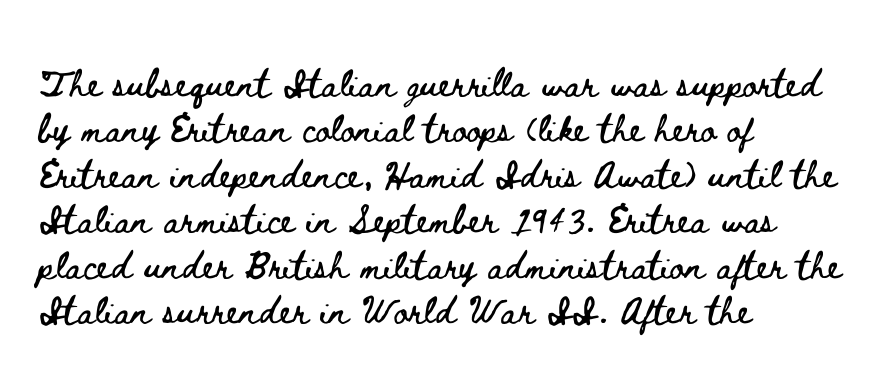
Does the copy run flush right? No — it runs flush left. In terms of leading, this rendering sits right in the middle. The letters advance in unequal steps, a hallmark of proportional type. Quick note: underline off.
